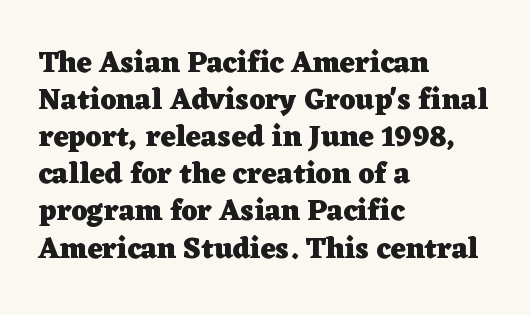
The image shows 29 px heavy, wide serif type, upright; set left-aligned, normal line spacing (1.28x), normal letter spacing, not underlined; low stroke contrast and a medium x-height.
